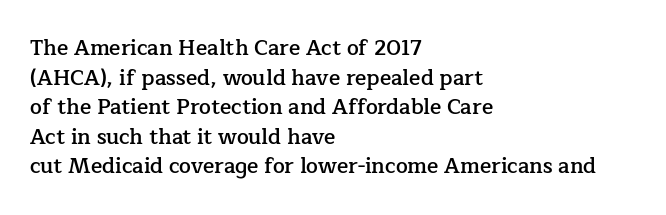
Q: Is the text bold? A: Semi-bold.
Q: Is the text italic (slanted)? A: No, it is upright.
Q: Is the text underlined? A: No.
Q: How is the paragraph aligned? A: Left-aligned.
Q: Is the spacing between letters normal or unusually wide? A: Normal.
Q: Is the spacing between lines tight, normal or loose? A: Normal.
